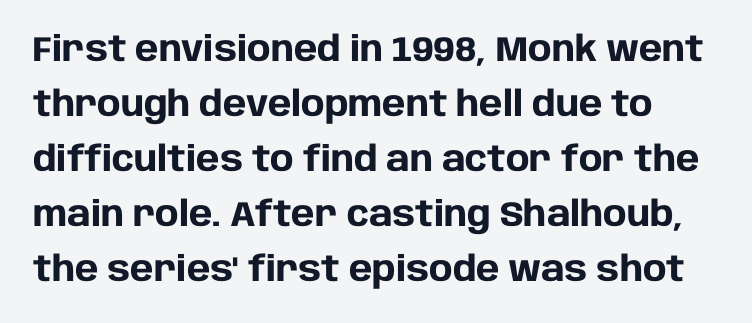
The image shows 35 px heavy sans-serif type, upright; set normal line spacing (1.57x), normal letter spacing, not underlined; low stroke contrast and a large x-height.
